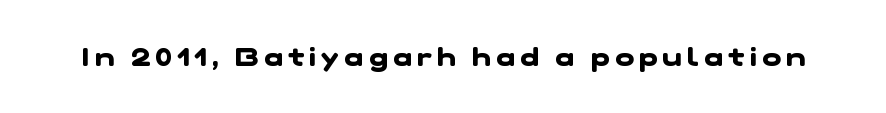
{"bold": "yes", "underline": "no", "letter_spacing": "wide", "letter_spacing_em": 0.21, "glyph_px": 25}
